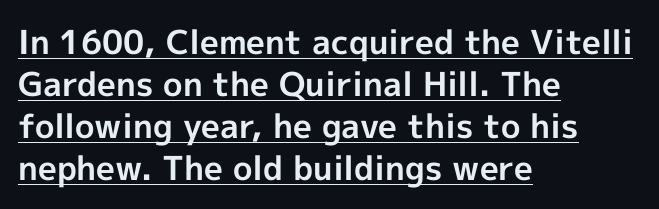
{"serif": "no", "italic": "no", "bold": "yes", "weight": "bold", "width": "normal", "x_height": "medium", "monospaced": "no", "underline": "yes", "align": "left", "line_spacing": "normal", "line_spacing_ratio": 1.27, "letter_spacing": "normal", "letter_spacing_em": 0.0, "glyph_px": 33}
